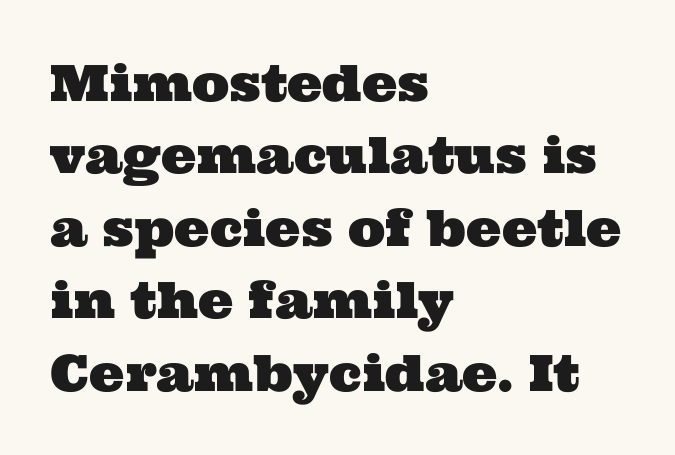
{"serif": "yes", "width": "wide", "stroke_contrast": "medium", "x_height": "medium", "monospaced": "no", "underline": "no", "align": "left", "line_spacing": "normal", "line_spacing_ratio": 1.45, "letter_spacing": "normal", "letter_spacing_em": 0.0, "glyph_px": 50}
